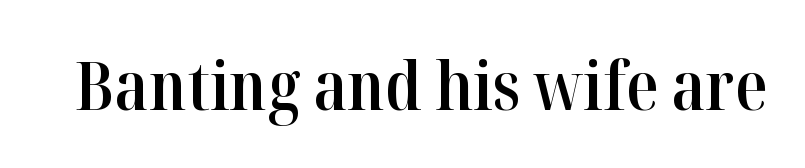
Q: Is the text bold? A: Semi-bold.
Q: Is the text italic (slanted)? A: No, it is upright.
Q: Is the typeface a serif or a sans-serif typeface? A: Serif.
Q: Is the text underlined? A: No.
Q: Is the spacing between letters normal or unusually wide? A: Normal.
Q: Width (condensed, normal, or wide)? A: Normal.
Q: Stroke contrast? A: High.
Q: x-height? A: Medium.
Q: Monospaced? A: No.
